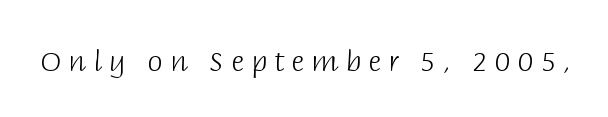
{"serif": "no", "italic": "no", "bold": "no", "weight": "light", "width": "normal", "stroke_contrast": "low", "x_height": "large", "monospaced": "no", "underline": "no", "letter_spacing": "wide", "letter_spacing_em": 0.25, "glyph_px": 28}
